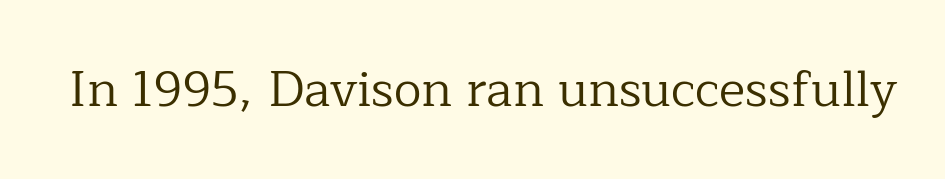
Q: Is the text bold? A: No.
Q: Is the text italic (slanted)? A: No, it is upright.
Q: Is the typeface a serif or a sans-serif typeface? A: Serif.
Q: Is the text underlined? A: No.
Q: Is the spacing between letters normal or unusually wide? A: Normal.
Q: Width (condensed, normal, or wide)? A: Normal.
Q: Stroke contrast? A: Low.
Q: x-height? A: Medium.
Q: Monospaced? A: No.
